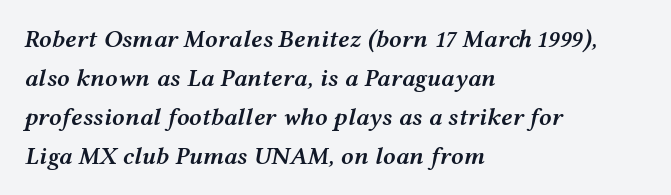
The image shows 25 px text type, italic (leaning right); set left-aligned, normal line spacing (1.56x), normal letter spacing, not underlined.
